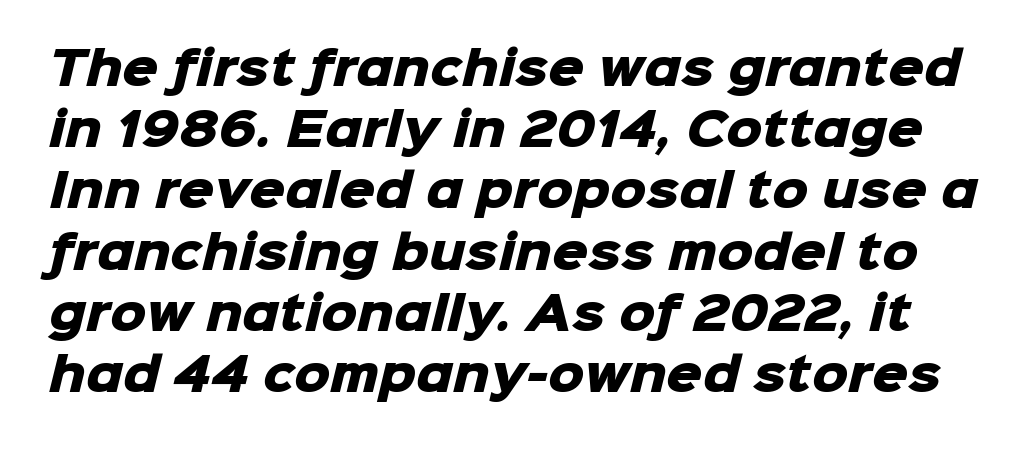
The image shows 45 px heavy sans-serif type; set normal line spacing (1.36x), normal letter spacing, not underlined; low stroke contrast and a medium x-height.
